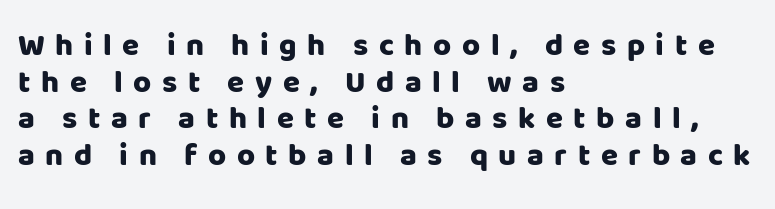
Q: Is the text italic (slanted)? A: No, it is upright.
Q: Is the typeface a serif or a sans-serif typeface? A: Sans-serif.
Q: Is the text underlined? A: No.
Q: How is the paragraph aligned? A: Left-aligned.
Q: Is the spacing between letters normal or unusually wide? A: Unusually wide.
Q: Width (condensed, normal, or wide)? A: Normal.
Q: Stroke contrast? A: Low.
Q: x-height? A: Large.
Q: Monospaced? A: No.
